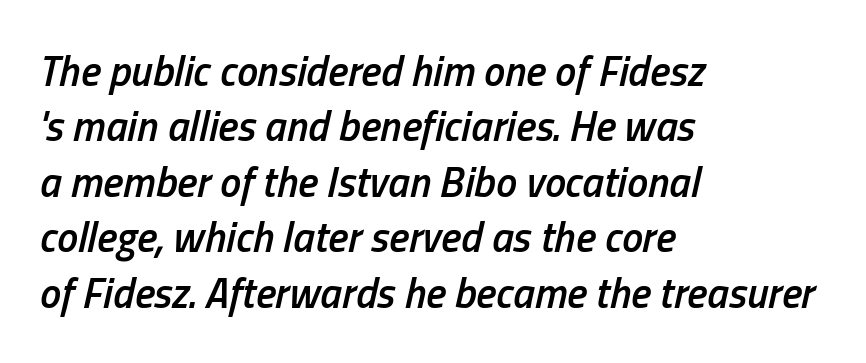
{"italic": "yes", "lean": "right", "slant_degrees": 13, "bold": "semi", "weight": "semibold", "width": "condensed", "stroke_contrast": "low", "x_height": "medium", "monospaced": "no", "underline": "no", "align": "left", "line_spacing": "normal", "line_spacing_ratio": 1.32, "letter_spacing": "normal", "letter_spacing_em": 0.0, "glyph_px": 42}
